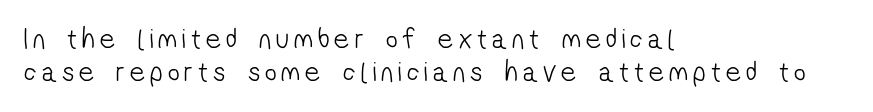
Q: Is the text bold? A: No.
Q: Is the typeface a serif or a sans-serif typeface? A: Sans-serif.
Q: Is the text underlined? A: No.
Q: How is the paragraph aligned? A: Left-aligned.
Q: Is the spacing between lines tight, normal or loose? A: Tight.
Q: Width (condensed, normal, or wide)? A: Condensed.
Q: Stroke contrast? A: Low.
Q: x-height? A: Medium.
Q: Monospaced? A: No.
